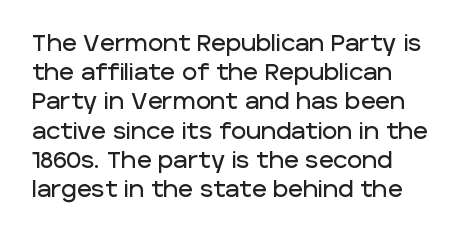
Interline gaps are of average width in this sample. Short note: letters normally spaced. Posture: vertical. The strip under each line holds only bare page. Which margin do the lines hug? The left one — the right edge is uneven.
